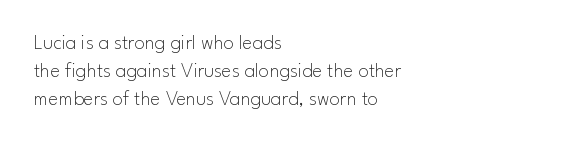
Q: Is the text bold? A: No.
Q: Is the text italic (slanted)? A: No, it is upright.
Q: Is the text underlined? A: No.
Q: How is the paragraph aligned? A: Left-aligned.
Q: Is the spacing between letters normal or unusually wide? A: Normal.
Q: Is the spacing between lines tight, normal or loose? A: Normal.
